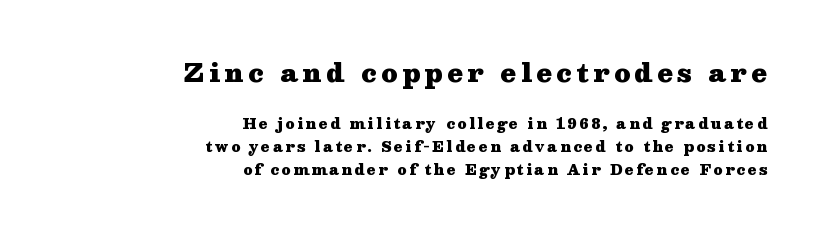
The image shows 25 px bold type, upright; set right-aligned, normal line spacing (1.65x), not underlined; the first (top) block is 1.79x larger.
